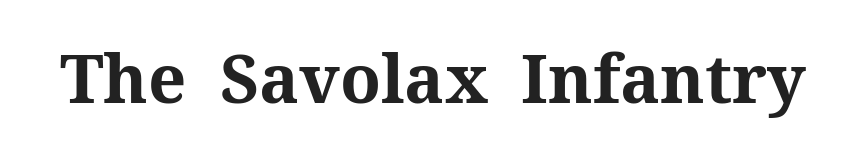
Q: Is the text bold? A: Yes.
Q: Is the text italic (slanted)? A: No, it is upright.
Q: Is the typeface a serif or a sans-serif typeface? A: Serif.
Q: Is the text underlined? A: No.
Q: Is the spacing between letters normal or unusually wide? A: Normal.
Q: Width (condensed, normal, or wide)? A: Normal.
Q: Stroke contrast? A: Medium.
Q: x-height? A: Medium.
Q: Monospaced? A: No.
